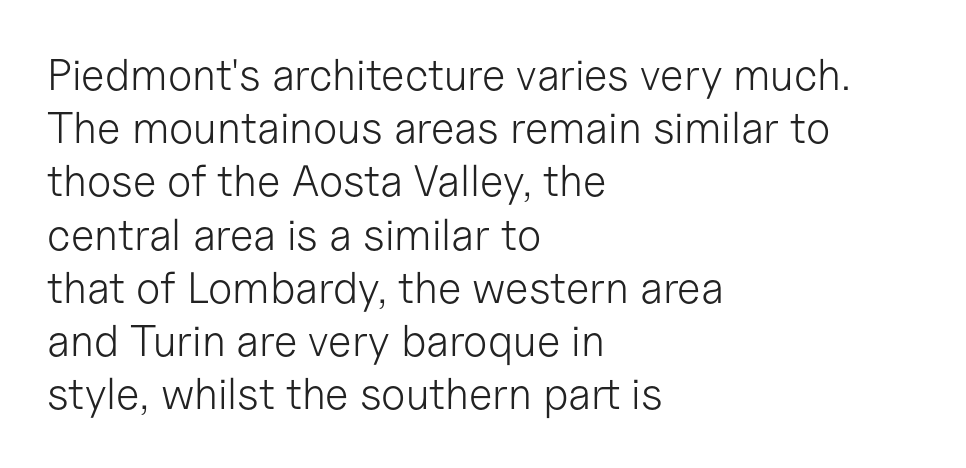
The image shows 44 px light sans-serif type, upright; set left-aligned, line spacing 1.21x, normal letter spacing, not underlined; low stroke contrast and a medium x-height.
